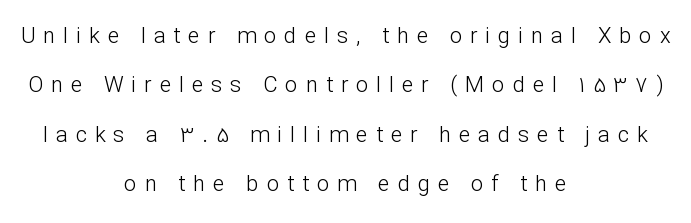
The rendering positions every line midway between the sides. Stems and bowls with no extra thickness — not bold. Notice how the stems are strictly vertical — no italics here. Look at the tracking — it's clearly loosened, letters drifting apart. Line spacing here is loose.
